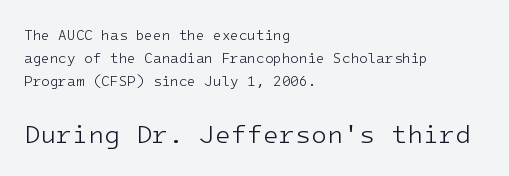
The image shows 26 px text type, upright; set left-aligned, normal line spacing (1.65x), normal letter spacing, not underlined; the second (bottom) block is 1.86x larger.
